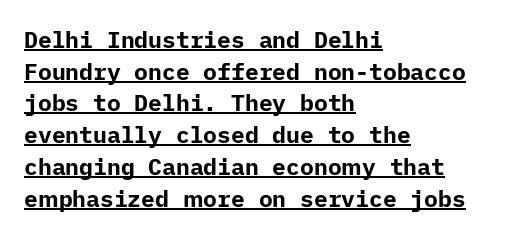
Is there any slant? The stems are plumb. The glyphs have the mass of a bold cut. The letterforms sit shoulder to shoulder at normal distance. The text block is weighted toward the left margin, trailing off unevenly rightward.
